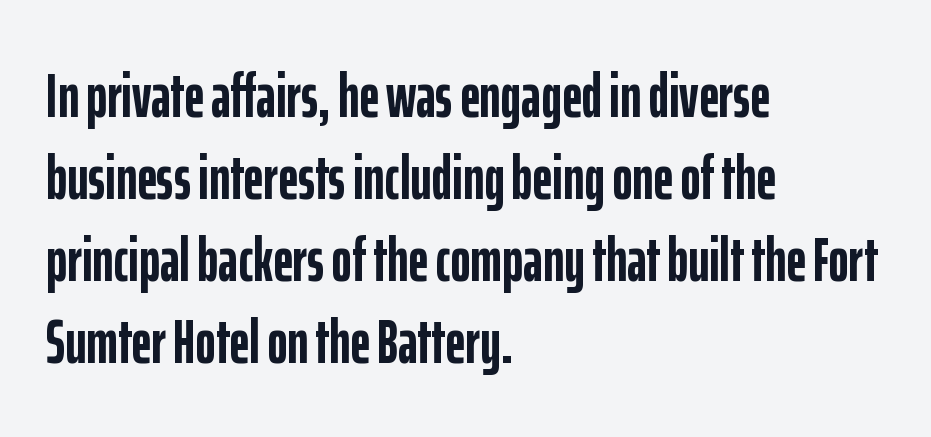
Baseline-to-baseline distance is the conventional proportion of letter height. This is heavy type, rendered in bold. Here the designer chose a conventional face with non-uniform glyph widths. Visually the block forms a straight wall on the left and a jagged coastline on the right. The rendering keeps characters at their native spacing.
